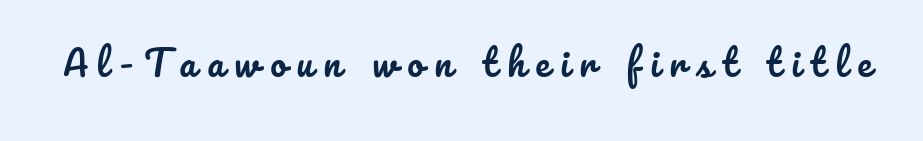
{"width": "normal", "stroke_contrast": "low", "x_height": "small", "monospaced": "no", "underline": "no", "letter_spacing": "wide", "letter_spacing_em": 0.29, "glyph_px": 36}
